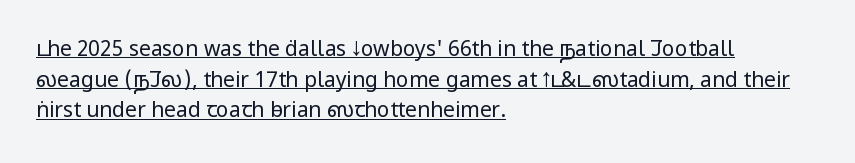
The image shows 21 px text type, upright; set left-aligned, normal line spacing (1.46x), normal letter spacing, underlined.
